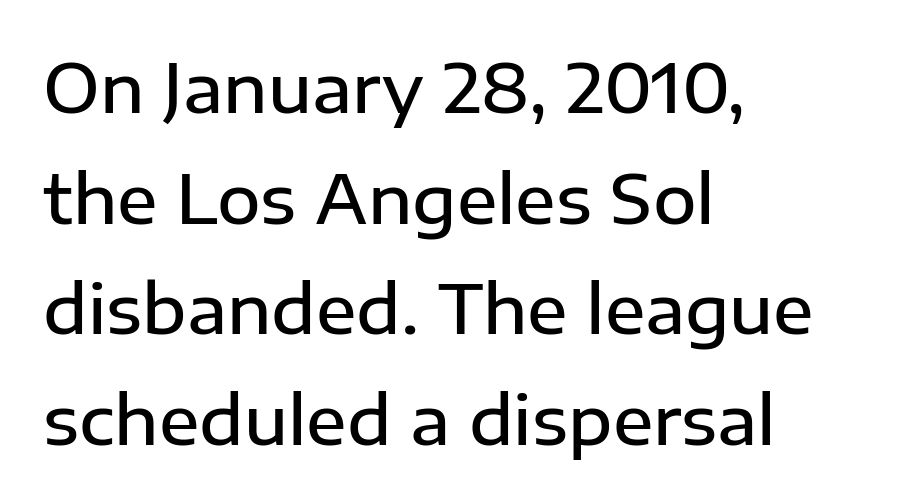
Q: Is the text bold? A: Semi-bold.
Q: Is the text italic (slanted)? A: No, it is upright.
Q: Is the typeface a serif or a sans-serif typeface? A: Sans-serif.
Q: Is the text underlined? A: No.
Q: How is the paragraph aligned? A: Left-aligned.
Q: Is the spacing between letters normal or unusually wide? A: Normal.
Q: Is the spacing between lines tight, normal or loose? A: Normal.
Q: Width (condensed, normal, or wide)? A: Normal.
Q: Stroke contrast? A: Low.
Q: x-height? A: Medium.
Q: Monospaced? A: No.
